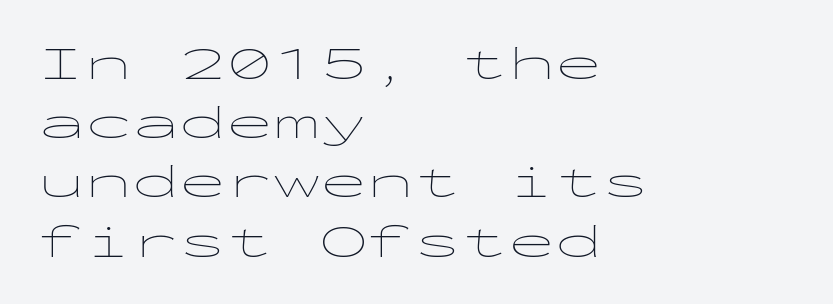
Q: Is the text bold? A: No.
Q: Is the text italic (slanted)? A: No, it is upright.
Q: Is the typeface a serif or a sans-serif typeface? A: Sans-serif.
Q: Is the text underlined? A: No.
Q: How is the paragraph aligned? A: Left-aligned.
Q: Is the spacing between letters normal or unusually wide? A: Normal.
Q: Is the spacing between lines tight, normal or loose? A: Normal.
Q: Width (condensed, normal, or wide)? A: Wide.
Q: Stroke contrast? A: Low.
Q: x-height? A: Medium.
Q: Monospaced? A: Yes.
